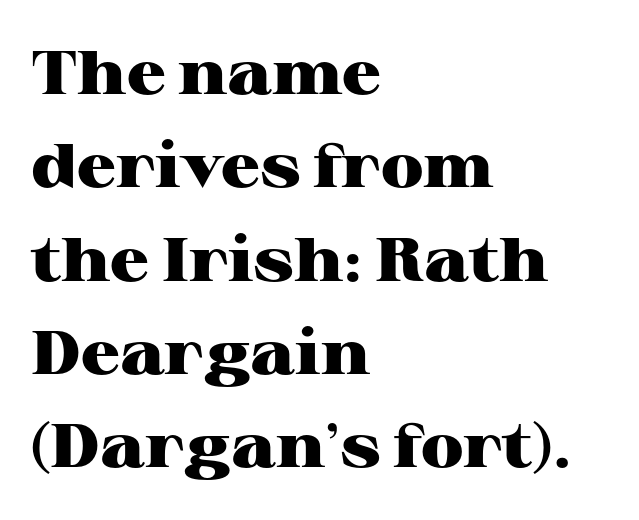
The image shows 61 px heavy, wide serif type, upright; set left-aligned, normal line spacing (1.53x), normal letter spacing, not underlined; high stroke contrast and a medium x-height.
